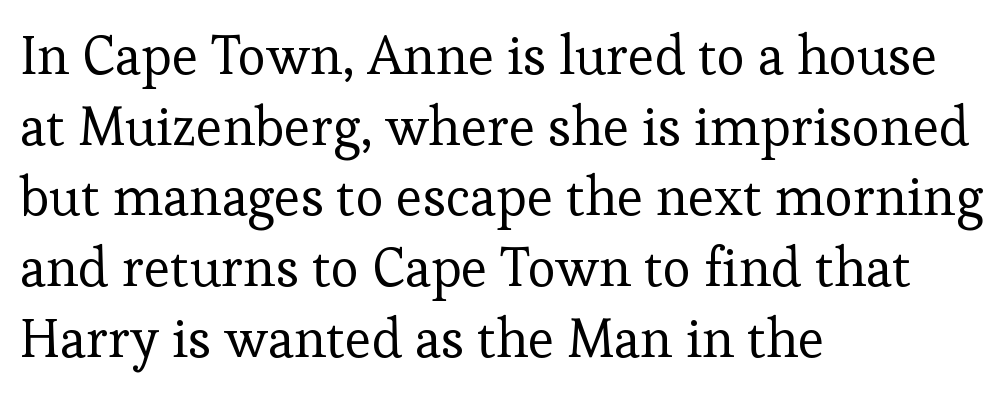
The image shows 54 px regular-weight serif type, upright; set left-aligned, normal line spacing (1.31x), normal letter spacing, not underlined; low stroke contrast and a medium x-height.
